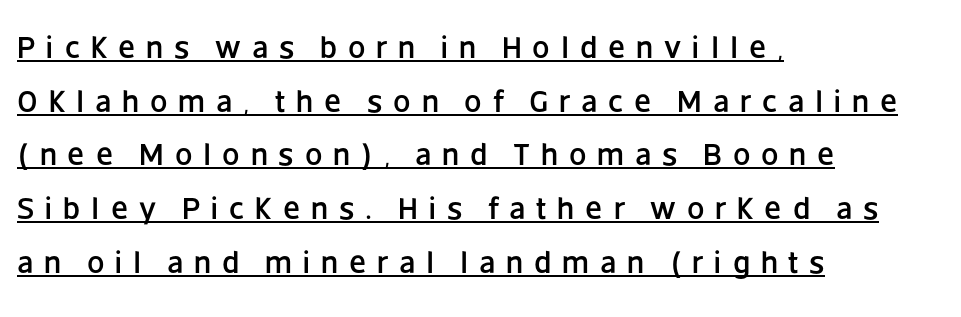
Honestly, the letter spacing is so wide it's the main thing you notice. You can see a thin bar hugging the bottom of the glyphs. Unlike italic type, these characters show no tilt at all. The letters advance in unequal steps, a hallmark of proportional type. Line starts are locked; line ends wander. The characters display no serif detailing; their extremities are plain.
